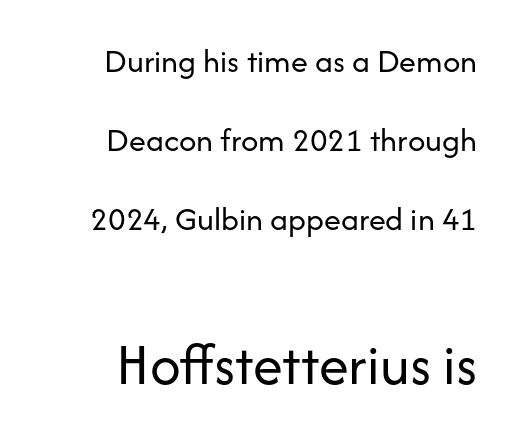
The passage shown is typed in a proportional face where columns would drift. The text block is weighted toward the right margin, trailing off unevenly leftward. Each stroke keeps to a modest, everyday thickness or less. Underline: absent. The type sits square on the baseline with zero lean.
